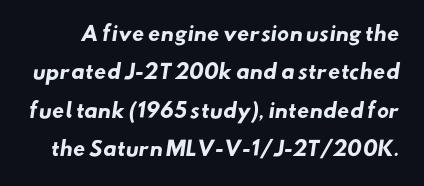
Q: Is the text bold? A: Yes.
Q: Is the text underlined? A: No.
Q: Is the spacing between letters normal or unusually wide? A: Normal.
Q: Is the spacing between lines tight, normal or loose? A: Loose.
